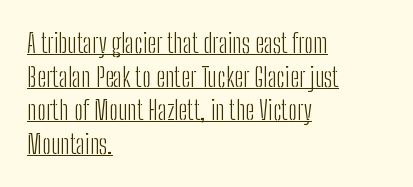
Unbolded letterforms with no extra heft. Inter-character spacing is left at the font's built-in metrics. Notice how the stems are strictly vertical — no italics here. Students, observe the line beneath the letters — that is underlining. Interline gaps are of average width in this sample. The paragraph has a hard left edge and a soft right edge.
